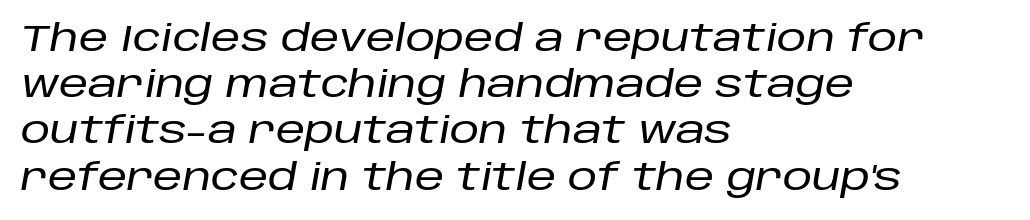
{"italic": "yes", "lean": "right", "slant_degrees": 10, "width": "normal", "stroke_contrast": "low", "x_height": "large", "monospaced": "no", "underline": "no", "align": "left", "line_spacing": "normal", "line_spacing_ratio": 1.25, "letter_spacing": "normal", "letter_spacing_em": 0.0, "glyph_px": 37}
